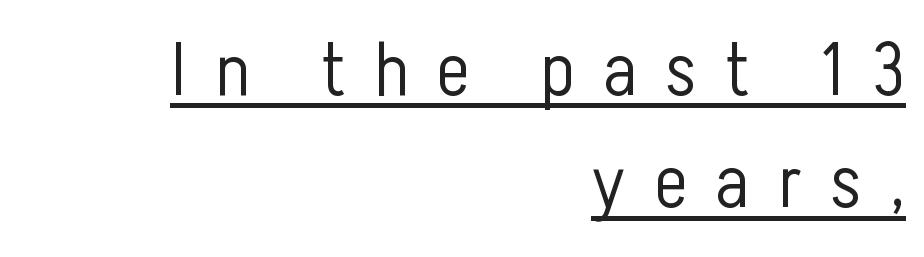
Q: Is the text bold? A: No.
Q: Is the text italic (slanted)? A: No, it is upright.
Q: Is the typeface a serif or a sans-serif typeface? A: Sans-serif.
Q: Is the text underlined? A: Yes.
Q: How is the paragraph aligned? A: Right-aligned.
Q: Is the spacing between letters normal or unusually wide? A: Unusually wide.
Q: Is the spacing between lines tight, normal or loose? A: Normal.
Q: Width (condensed, normal, or wide)? A: Condensed.
Q: Stroke contrast? A: Low.
Q: x-height? A: Medium.
Q: Monospaced? A: No.
